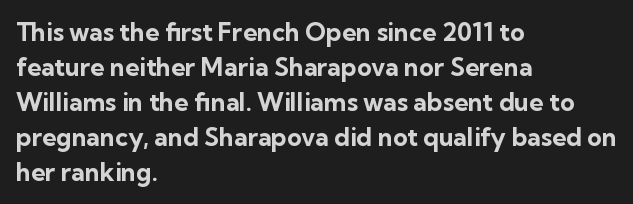
Q: Is the text bold? A: Yes.
Q: Is the text italic (slanted)? A: No, it is upright.
Q: Is the text underlined? A: No.
Q: How is the paragraph aligned? A: Left-aligned.
Q: Is the spacing between letters normal or unusually wide? A: Normal.
Q: Is the spacing between lines tight, normal or loose? A: Normal.
